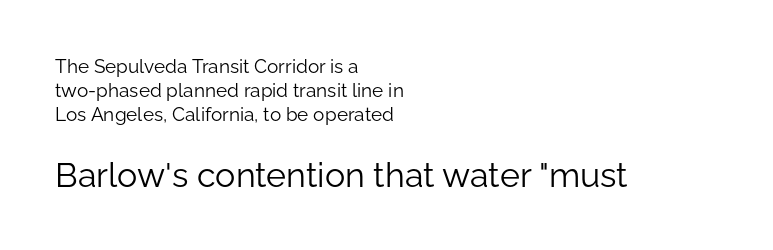
Q: Is the text bold? A: No.
Q: Is the text italic (slanted)? A: No, it is upright.
Q: Is the typeface a serif or a sans-serif typeface? A: Sans-serif.
Q: Is the text underlined? A: No.
Q: How is the paragraph aligned? A: Left-aligned.
Q: Is the spacing between letters normal or unusually wide? A: Normal.
Q: Is the spacing between lines tight, normal or loose? A: Normal.
Q: Which block of text is set in a larger size, the first (top) or the second (bottom)? A: The second (bottom) one.
Q: Width (condensed, normal, or wide)? A: Normal.
Q: Stroke contrast? A: Low.
Q: x-height? A: Medium.
Q: Monospaced? A: No.
